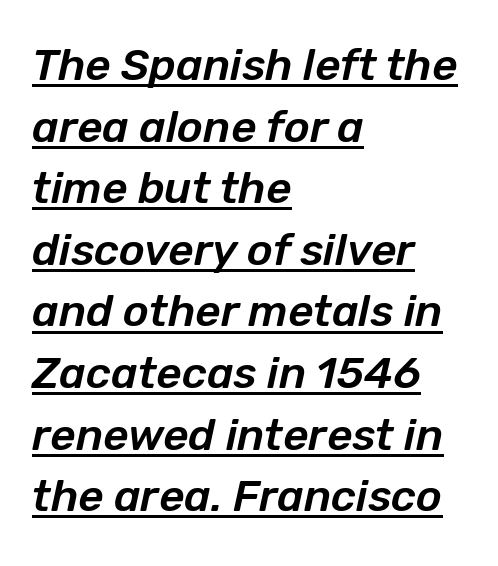
{"italic": "yes", "lean": "right", "slant_degrees": 12, "width": "normal", "stroke_contrast": "low", "x_height": "medium", "monospaced": "no", "underline": "yes", "align": "left", "line_spacing": "normal", "line_spacing_ratio": 1.4, "letter_spacing": "normal", "letter_spacing_em": 0.0, "glyph_px": 44}
